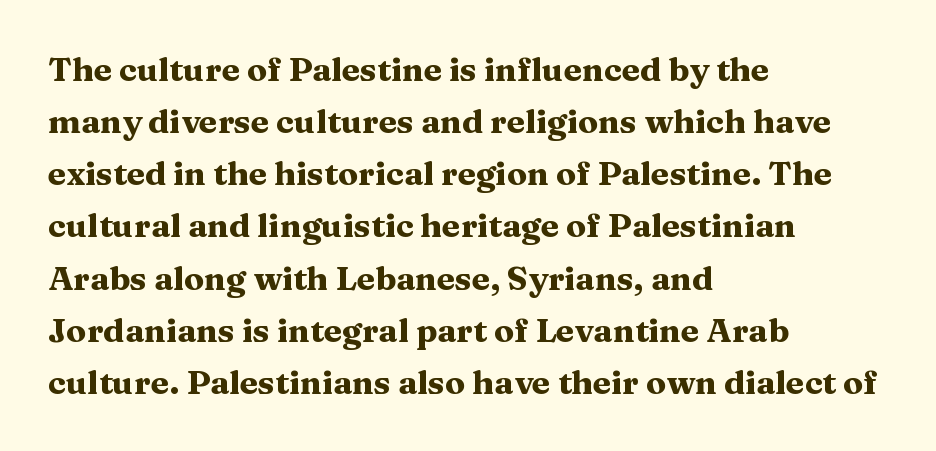
Q: Is the text bold? A: Yes.
Q: Is the text italic (slanted)? A: No, it is upright.
Q: Is the typeface a serif or a sans-serif typeface? A: Serif.
Q: Is the text underlined? A: No.
Q: How is the paragraph aligned? A: Left-aligned.
Q: Is the spacing between letters normal or unusually wide? A: Normal.
Q: Is the spacing between lines tight, normal or loose? A: Normal.
Q: Width (condensed, normal, or wide)? A: Wide.
Q: Stroke contrast? A: Medium.
Q: x-height? A: Medium.
Q: Monospaced? A: No.
